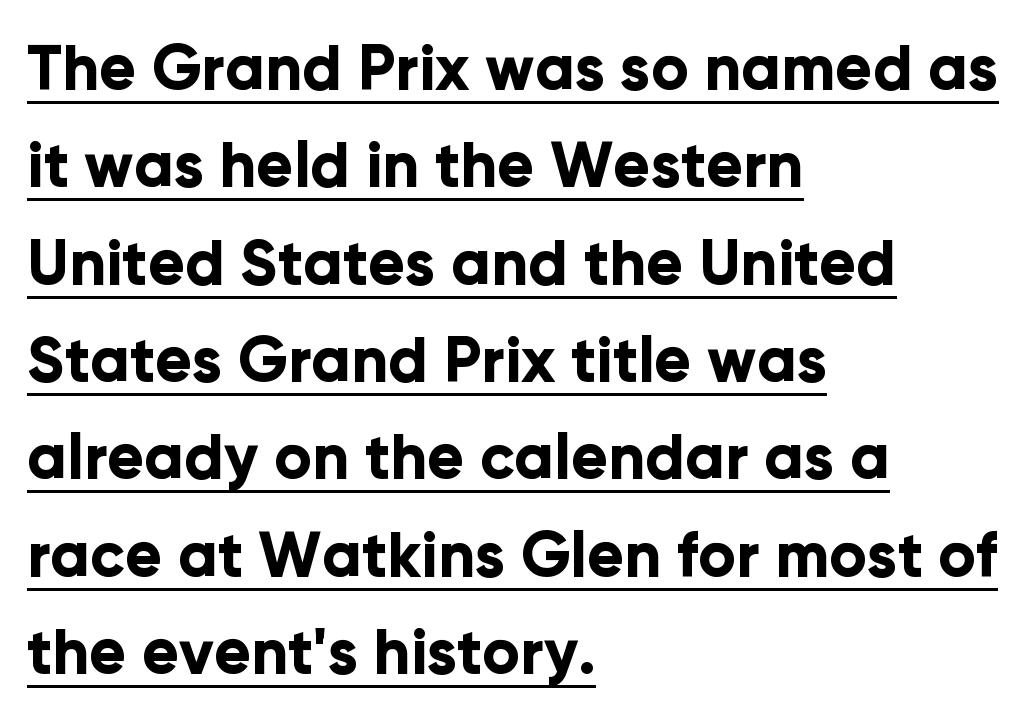
Q: Is the text bold? A: Yes.
Q: Is the text italic (slanted)? A: No, it is upright.
Q: Is the typeface a serif or a sans-serif typeface? A: Sans-serif.
Q: Is the text underlined? A: Yes.
Q: How is the paragraph aligned? A: Left-aligned.
Q: Is the spacing between letters normal or unusually wide? A: Normal.
Q: Is the spacing between lines tight, normal or loose? A: Normal.
Q: Width (condensed, normal, or wide)? A: Normal.
Q: Stroke contrast? A: Low.
Q: x-height? A: Medium.
Q: Monospaced? A: No.
